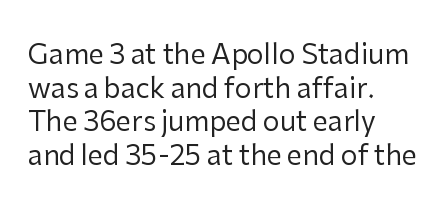
Q: Is the text bold? A: No.
Q: Is the text italic (slanted)? A: No, it is upright.
Q: Is the text underlined? A: No.
Q: How is the paragraph aligned? A: Left-aligned.
Q: Is the spacing between letters normal or unusually wide? A: Normal.
Q: Is the spacing between lines tight, normal or loose? A: Normal.
